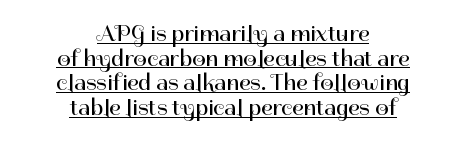
{"italic": "no", "bold": "no", "underline": "yes", "align": "center", "line_spacing": "tight", "line_spacing_ratio": 1.03, "letter_spacing": "normal", "letter_spacing_em": 0.0, "glyph_px": 24}
